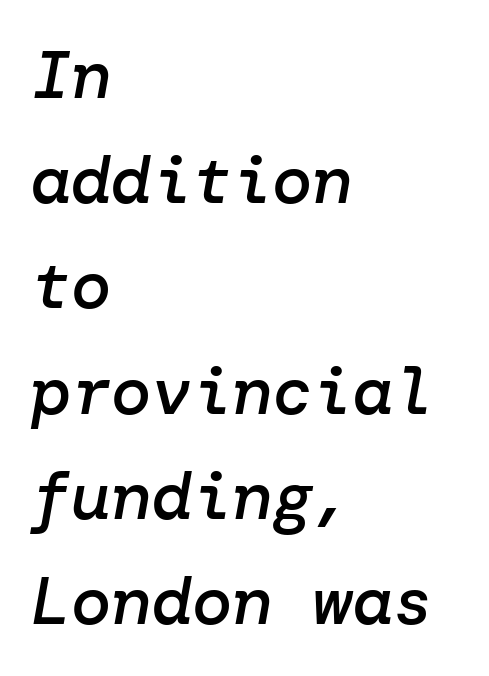
{"italic": "yes", "lean": "right", "slant_degrees": 10, "bold": "semi", "weight": "semibold", "width": "normal", "stroke_contrast": "low", "x_height": "medium", "underline": "no", "align": "left", "line_spacing": "normal", "line_spacing_ratio": 1.57, "letter_spacing": "normal", "letter_spacing_em": 0.0, "glyph_px": 67}
